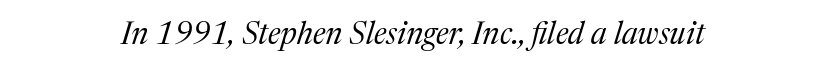
Q: Is the text bold? A: No.
Q: Is the text italic (slanted)? A: Yes, it leans right by about 17 degrees.
Q: Is the typeface a serif or a sans-serif typeface? A: Serif.
Q: Is the text underlined? A: No.
Q: How is the paragraph aligned? A: Centered.
Q: Is the spacing between letters normal or unusually wide? A: Normal.
Q: Width (condensed, normal, or wide)? A: Normal.
Q: Stroke contrast? A: Medium.
Q: x-height? A: Medium.
Q: Monospaced? A: No.
